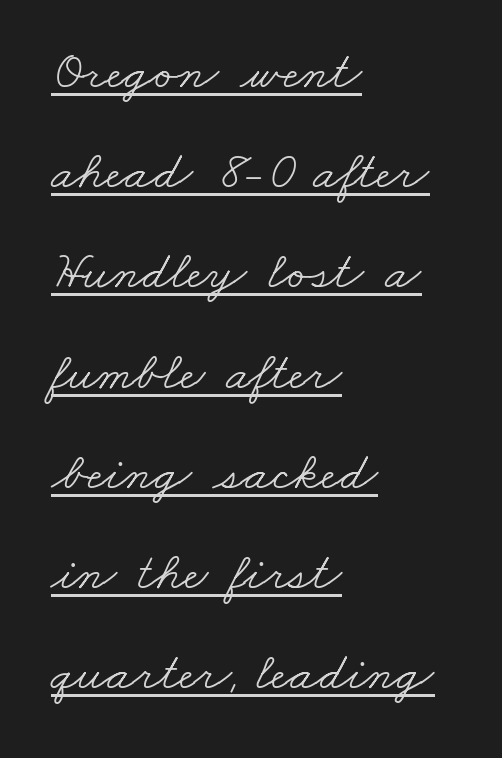
Q: Is the text bold? A: No.
Q: Is the typeface a serif or a sans-serif typeface? A: Serif.
Q: Is the text underlined? A: Yes.
Q: How is the paragraph aligned? A: Left-aligned.
Q: Is the spacing between letters normal or unusually wide? A: Normal.
Q: Width (condensed, normal, or wide)? A: Wide.
Q: Stroke contrast? A: Low.
Q: x-height? A: Small.
Q: Monospaced? A: No.
